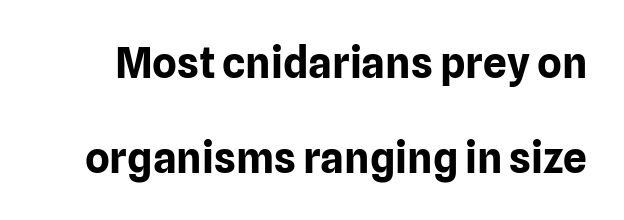
The image shows 42 px bold sans-serif type, upright; set loose line spacing (2.26x), normal letter spacing, not underlined; low stroke contrast and a medium x-height.
